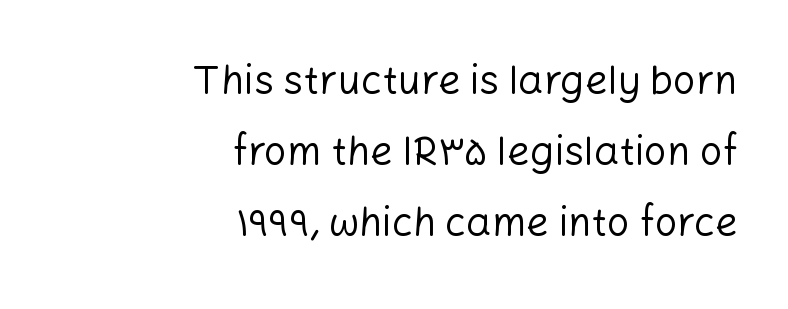
{"serif": "no", "italic": "no", "bold": "no", "weight": "regular", "width": "normal", "stroke_contrast": "low", "x_height": "medium", "monospaced": "no", "underline": "no", "align": "right", "line_spacing_ratio": 1.77, "letter_spacing": "normal", "letter_spacing_em": 0.0, "glyph_px": 40}
